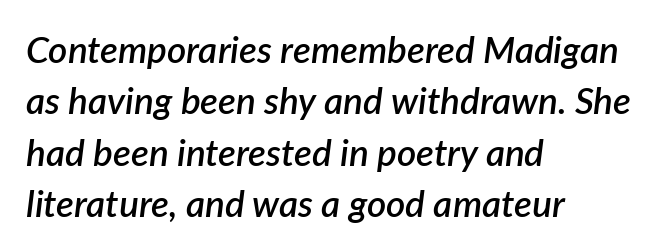
Q: Is the text bold? A: Semi-bold.
Q: Is the text italic (slanted)? A: Yes, it leans right by about 7 degrees.
Q: Is the text underlined? A: No.
Q: How is the paragraph aligned? A: Left-aligned.
Q: Is the spacing between letters normal or unusually wide? A: Normal.
Q: Is the spacing between lines tight, normal or loose? A: Normal.
Q: Width (condensed, normal, or wide)? A: Normal.
Q: Stroke contrast? A: Low.
Q: x-height? A: Medium.
Q: Monospaced? A: No.
